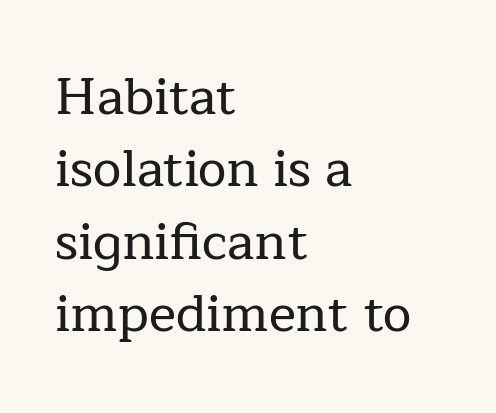
Honestly, the letter spacing is just normal — you wouldn't notice it. The specimen omits any rule beneath the text block's lines. Varying glyph widths throughout — classic text-font behaviour. Letterform terminals end in serifs throughout the passage.
